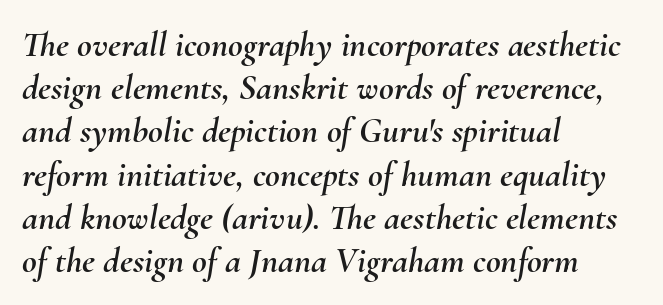
Q: Is the text italic (slanted)? A: Yes, it leans right by about 10 degrees.
Q: Is the text underlined? A: No.
Q: How is the paragraph aligned? A: Left-aligned.
Q: Is the spacing between letters normal or unusually wide? A: Normal.
Q: Width (condensed, normal, or wide)? A: Normal.
Q: Stroke contrast? A: Medium.
Q: x-height? A: Small.
Q: Monospaced? A: No.
